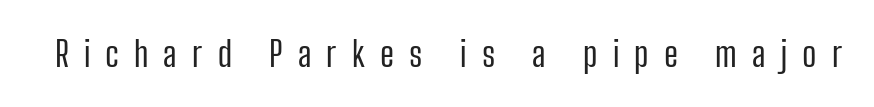
Q: Is the text bold? A: No.
Q: Is the text italic (slanted)? A: No, it is upright.
Q: Is the typeface a serif or a sans-serif typeface? A: Sans-serif.
Q: Is the text underlined? A: No.
Q: Is the spacing between letters normal or unusually wide? A: Unusually wide.
Q: Width (condensed, normal, or wide)? A: Condensed.
Q: Stroke contrast? A: Low.
Q: x-height? A: Medium.
Q: Monospaced? A: No.
